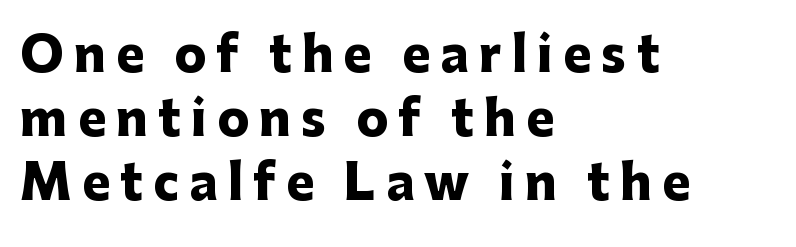
Q: Is the text bold? A: Yes.
Q: Is the text italic (slanted)? A: No, it is upright.
Q: Is the typeface a serif or a sans-serif typeface? A: Sans-serif.
Q: Is the text underlined? A: No.
Q: How is the paragraph aligned? A: Left-aligned.
Q: Is the spacing between letters normal or unusually wide? A: Unusually wide.
Q: Is the spacing between lines tight, normal or loose? A: Normal.
Q: Width (condensed, normal, or wide)? A: Normal.
Q: Stroke contrast? A: Low.
Q: x-height? A: Medium.
Q: Monospaced? A: No.
